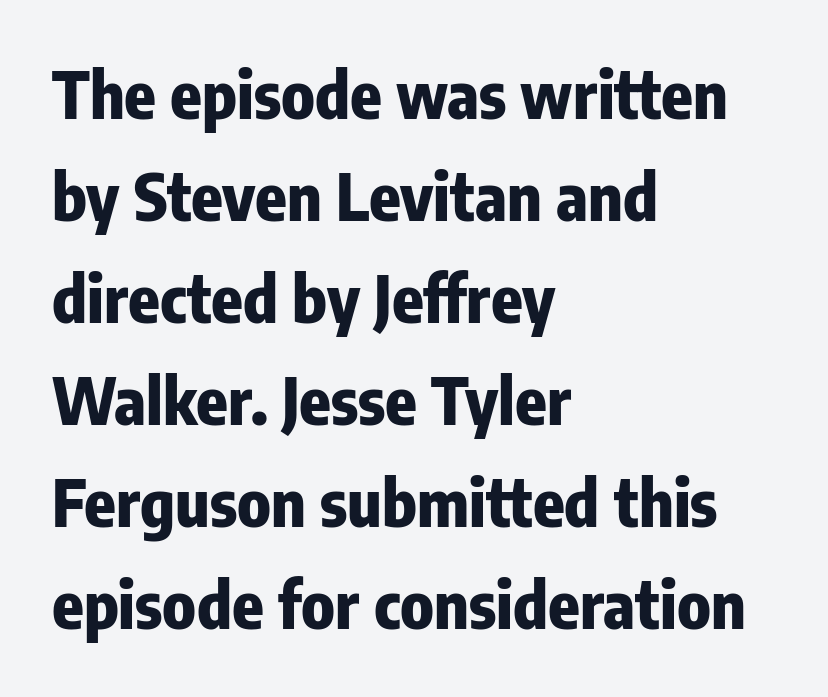
The image shows 65 px heavy, condensed sans-serif type, upright; set left-aligned, normal line spacing (1.57x), normal letter spacing, not underlined; low stroke contrast and a medium x-height.
